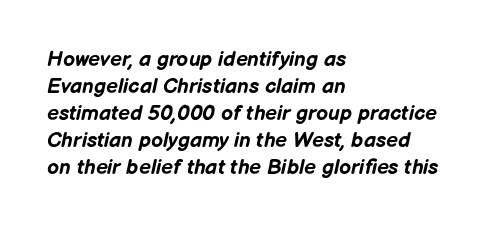
Does the copy run flush right? No — it runs flush left. In terms of posture, this sample is oblique. Quick note: interline space is typical. Lines of text with bare space underneath. Words appear dense and cohesive because spacing is normal.
